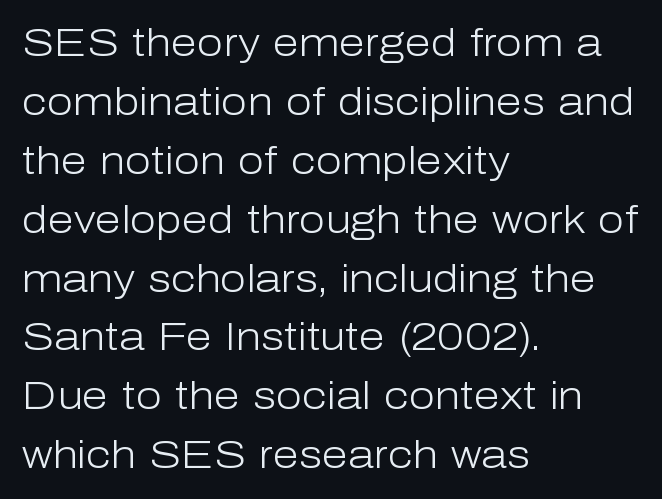
{"serif": "no", "italic": "no", "bold": "no", "weight": "light", "width": "normal", "stroke_contrast": "low", "x_height": "medium", "monospaced": "no", "underline": "no", "align": "left", "line_spacing": "normal", "line_spacing_ratio": 1.55, "letter_spacing": "normal", "letter_spacing_em": 0.0, "glyph_px": 38}
